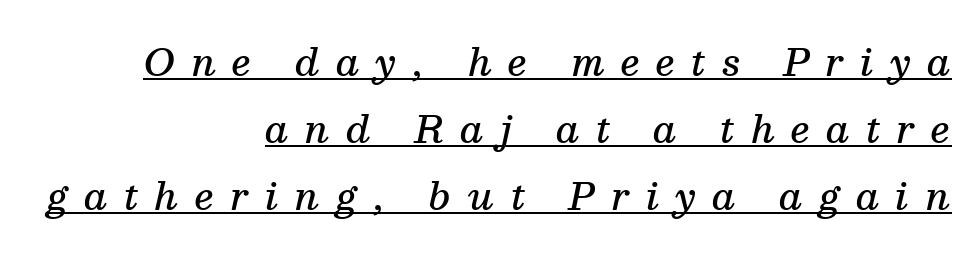
One-word summary of the alignment: right. The letters are slanted; this is an italic face. The rendering uses natural spacing where letterforms have individual widths. The passage shown is underscored from start to finish. This is serif lettering, the kind often seen in printed books.
